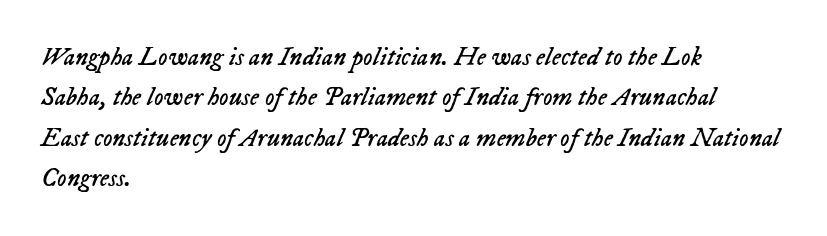
Q: Is the text bold? A: No.
Q: Is the text italic (slanted)? A: Yes, it leans right by about 23 degrees.
Q: Is the text underlined? A: No.
Q: How is the paragraph aligned? A: Left-aligned.
Q: Is the spacing between letters normal or unusually wide? A: Normal.
Q: Is the spacing between lines tight, normal or loose? A: Normal.
